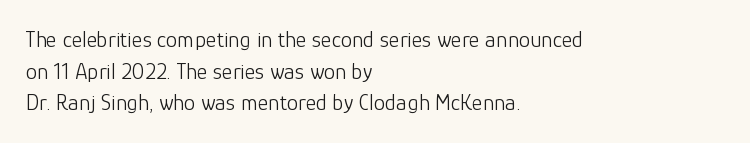
The image shows 23 px text type, upright; set left-aligned, normal line spacing (1.37x), normal letter spacing, not underlined.
